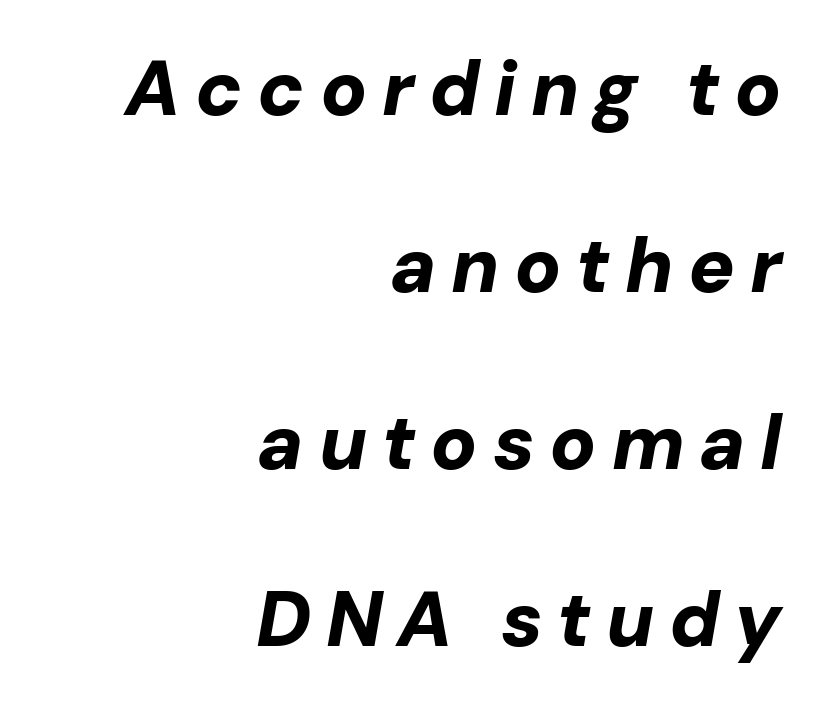
The image shows 77 px bold type, italic (leaning right); set right-aligned, loose line spacing (2.3x), not underlined; low stroke contrast and a medium x-height.
